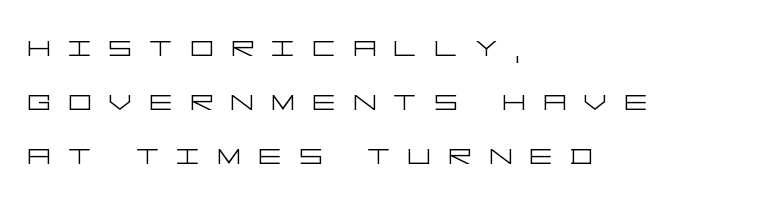
{"serif": "no", "italic": "no", "bold": "no", "weight": "light", "width": "wide", "stroke_contrast": "low", "x_height": "large", "underline": "no", "align": "left", "line_spacing": "normal", "line_spacing_ratio": 1.5, "letter_spacing": "wide", "letter_spacing_em": 0.49, "glyph_px": 36}
